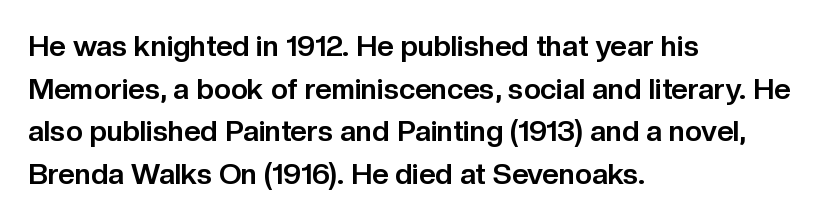
The image shows 29 px bold sans-serif type, upright; set left-aligned, normal line spacing (1.47x), normal letter spacing, not underlined; low stroke contrast and a medium x-height.
